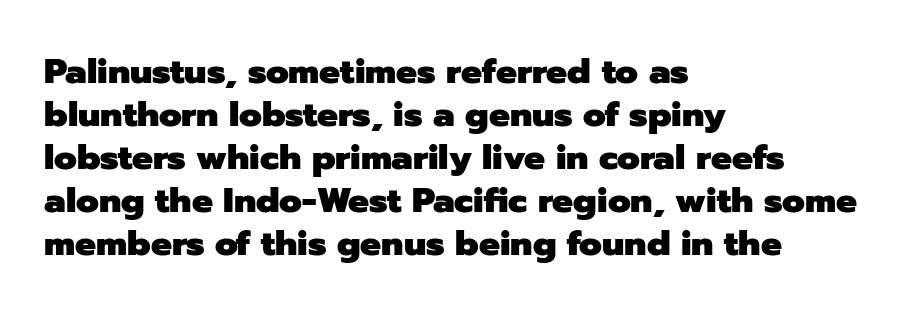
The image shows 35 px heavy sans-serif type, upright; set left-aligned, line spacing 1.23x, normal letter spacing, not underlined; low stroke contrast and a medium x-height.
